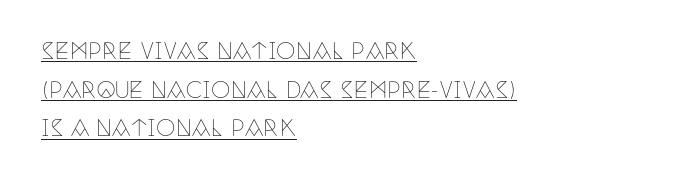
{"italic": "no", "bold": "no", "underline": "yes", "align": "left", "line_spacing_ratio": 1.76, "letter_spacing": "normal", "letter_spacing_em": 0.0, "glyph_px": 22}
